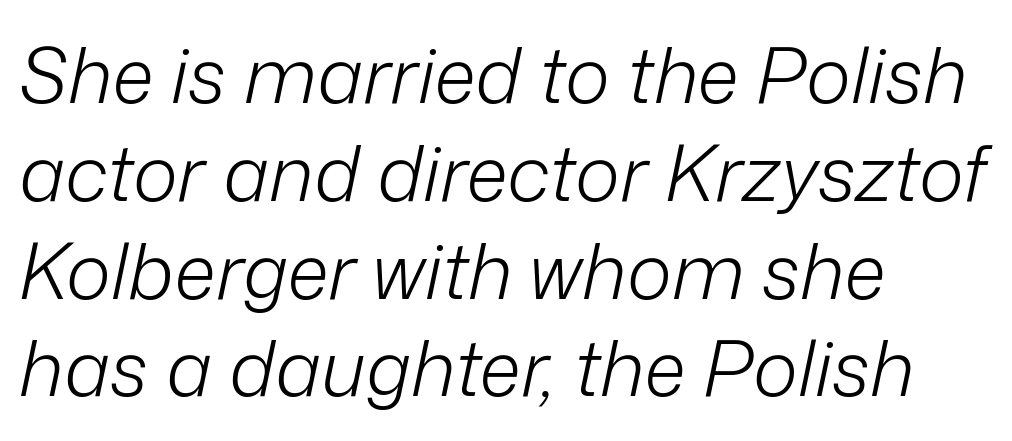
Q: Is the text bold? A: No.
Q: Is the text italic (slanted)? A: Yes, it leans right by about 12 degrees.
Q: Is the text underlined? A: No.
Q: How is the paragraph aligned? A: Left-aligned.
Q: Is the spacing between letters normal or unusually wide? A: Normal.
Q: Is the spacing between lines tight, normal or loose? A: Normal.
Q: Width (condensed, normal, or wide)? A: Normal.
Q: Stroke contrast? A: Low.
Q: x-height? A: Medium.
Q: Monospaced? A: No.
